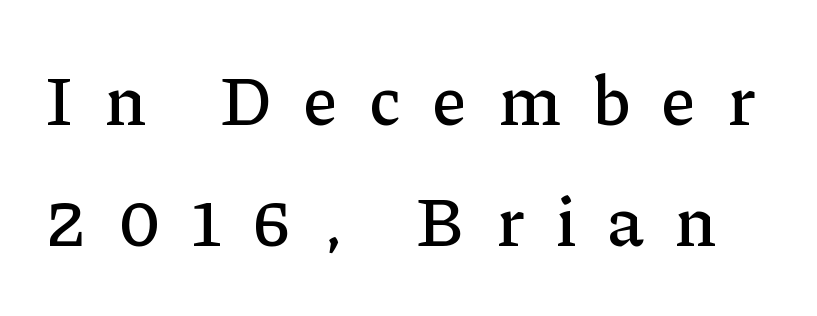
{"serif": "yes", "italic": "no", "width": "normal", "stroke_contrast": "low", "x_height": "medium", "monospaced": "no", "underline": "no", "line_spacing_ratio": 1.71, "letter_spacing": "wide", "letter_spacing_em": 0.45, "glyph_px": 71}
